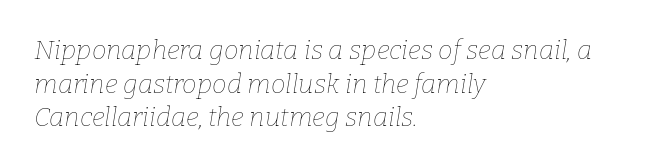
Baseline-to-baseline distance is the conventional proportion of letter height. The ragged edge is on the right, which tells us the setting is flush left. Compared with typical body copy, the letter spacing here is the same. Nothing heavy about these letters — not bold at all.
